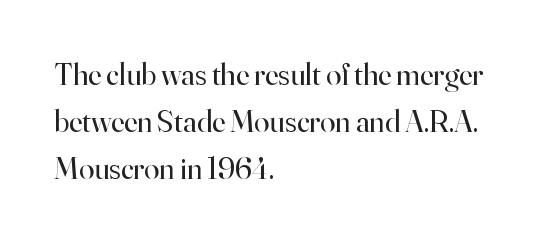
Q: Is the text bold? A: No.
Q: Is the text italic (slanted)? A: No, it is upright.
Q: Is the typeface a serif or a sans-serif typeface? A: Serif.
Q: Is the text underlined? A: No.
Q: How is the paragraph aligned? A: Left-aligned.
Q: Is the spacing between letters normal or unusually wide? A: Normal.
Q: Is the spacing between lines tight, normal or loose? A: Normal.
Q: Width (condensed, normal, or wide)? A: Normal.
Q: Stroke contrast? A: High.
Q: x-height? A: Small.
Q: Monospaced? A: No.
